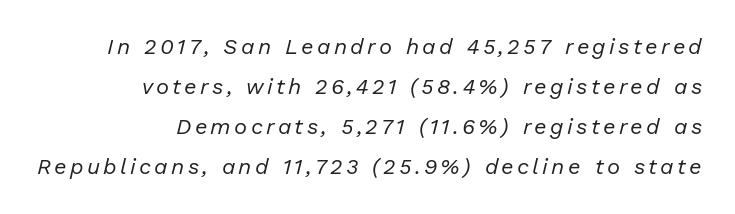
The image shows 22 px text type, italic (leaning right); set right-aligned, line spacing 1.82x, not underlined.
